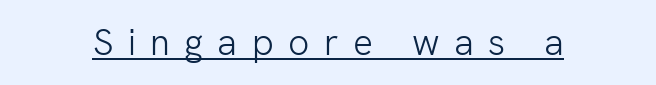
Q: Is the text bold? A: No.
Q: Is the text italic (slanted)? A: No, it is upright.
Q: Is the typeface a serif or a sans-serif typeface? A: Sans-serif.
Q: Is the text underlined? A: Yes.
Q: Is the spacing between letters normal or unusually wide? A: Unusually wide.
Q: Width (condensed, normal, or wide)? A: Normal.
Q: Stroke contrast? A: Low.
Q: x-height? A: Medium.
Q: Monospaced? A: No.
